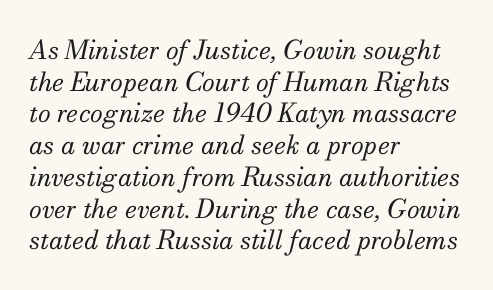
Glyph-to-glyph distance matches everyday printed text. Layout note: lines flush left. The space directly below the letters is spotless. Stroke mass is kept to a normal reading level or below. Slanted lettering throughout.
